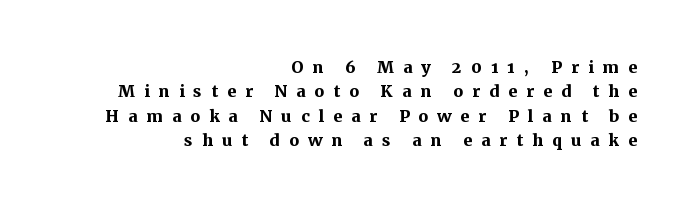
Which margin do the lines hug? The right one — the left edge is uneven. Does extra space separate the letters? Yes, quite a lot of it. Bare-footed words on every line. When letters stand straight like this, we call the style roman or upright. If you measured baseline to baseline, you'd find a short distance. The passage shown is emphatically bold.
